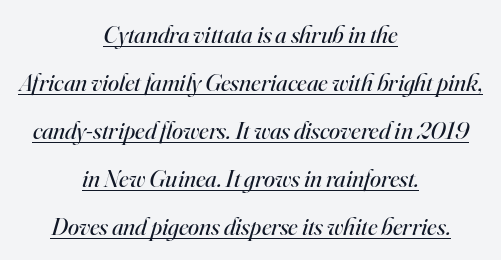
Q: Is the text bold? A: No.
Q: Is the text italic (slanted)? A: Yes, it leans right by about 16 degrees.
Q: Is the text underlined? A: Yes.
Q: How is the paragraph aligned? A: Centered.
Q: Is the spacing between letters normal or unusually wide? A: Normal.
Q: Is the spacing between lines tight, normal or loose? A: Loose.
